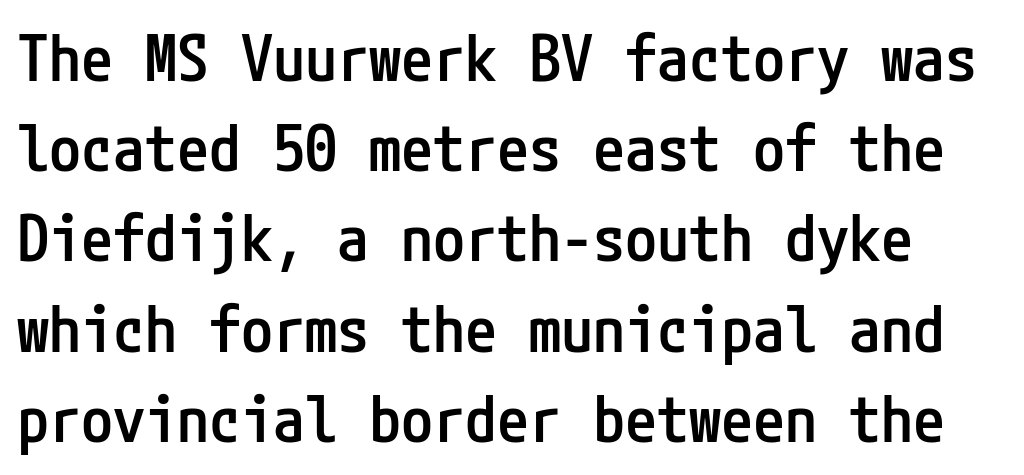
Q: Is the text bold? A: Semi-bold.
Q: Is the text italic (slanted)? A: No, it is upright.
Q: Is the typeface a serif or a sans-serif typeface? A: Sans-serif.
Q: Is the text underlined? A: No.
Q: Is the spacing between letters normal or unusually wide? A: Normal.
Q: Is the spacing between lines tight, normal or loose? A: Normal.
Q: Width (condensed, normal, or wide)? A: Condensed.
Q: Stroke contrast? A: Low.
Q: x-height? A: Medium.
